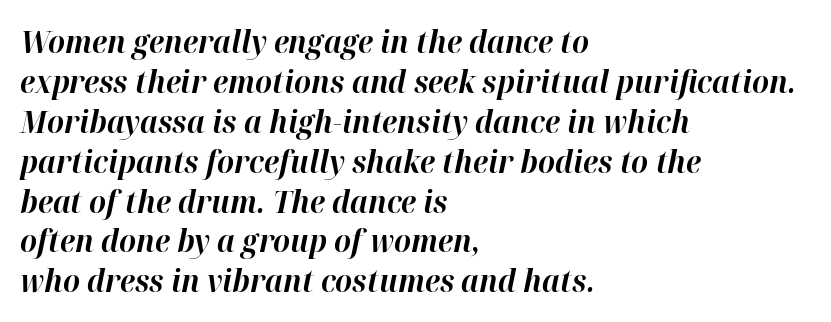
This sample has the flowing, uneven cadence of proportional lettering. Line spacing here is normal. Horizontal alignment here is leftward, the default for most running prose. Is the letter spacing exaggerated? No — it looks like the ordinary default. The face used here has a pronounced slope to its letters. Its strokes are broad and dark, the hallmark of bold type.
